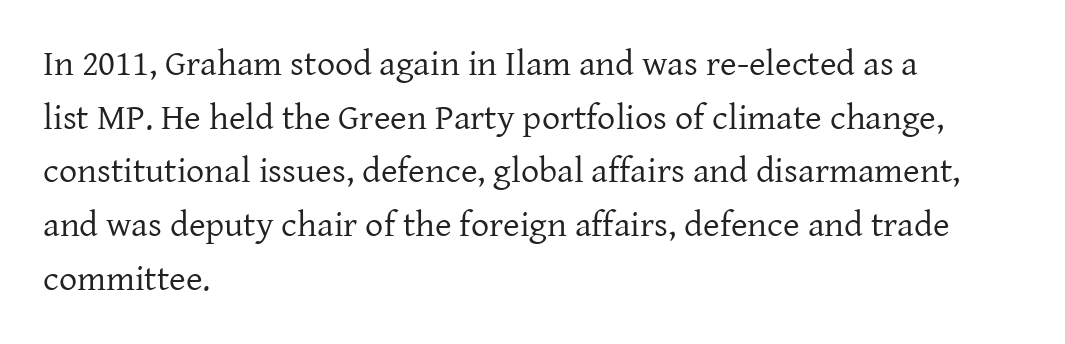
Q: Is the text bold? A: No.
Q: Is the text italic (slanted)? A: No, it is upright.
Q: Is the typeface a serif or a sans-serif typeface? A: Serif.
Q: Is the text underlined? A: No.
Q: How is the paragraph aligned? A: Left-aligned.
Q: Is the spacing between letters normal or unusually wide? A: Normal.
Q: Is the spacing between lines tight, normal or loose? A: Normal.
Q: Width (condensed, normal, or wide)? A: Normal.
Q: Stroke contrast? A: Low.
Q: x-height? A: Medium.
Q: Monospaced? A: No.
